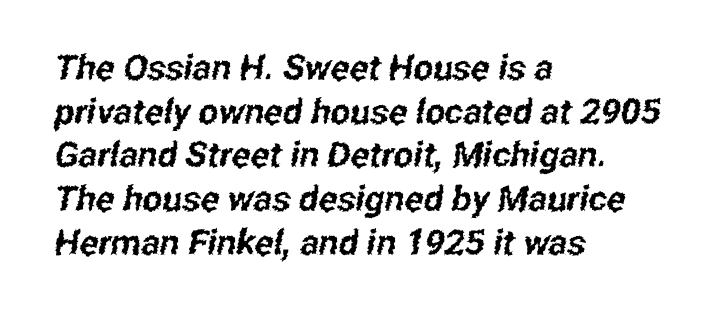
The image shows 35 px condensed sans-serif type; set left-aligned, normal line spacing (1.25x), normal letter spacing, not underlined; low stroke contrast and a medium x-height.
